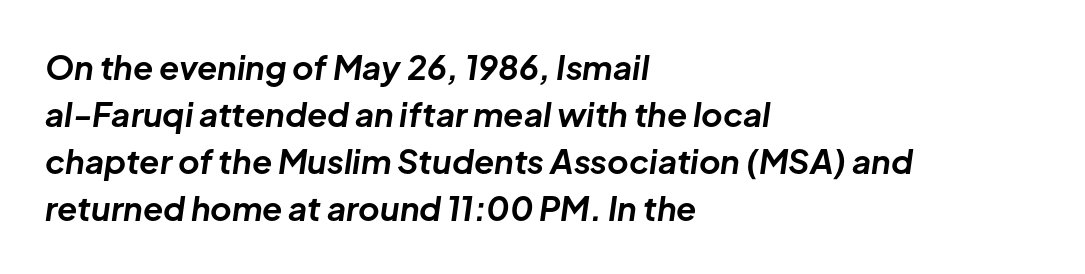
{"italic": "yes", "lean": "right", "slant_degrees": 8, "bold": "yes", "weight": "bold", "width": "normal", "stroke_contrast": "low", "x_height": "medium", "monospaced": "no", "underline": "no", "align": "left", "line_spacing": "normal", "line_spacing_ratio": 1.42, "letter_spacing": "normal", "letter_spacing_em": 0.0, "glyph_px": 33}
